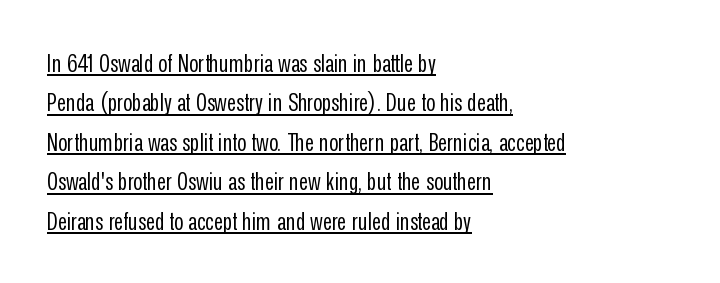
Q: Is the text bold? A: No.
Q: Is the text italic (slanted)? A: No, it is upright.
Q: Is the text underlined? A: Yes.
Q: How is the paragraph aligned? A: Left-aligned.
Q: Is the spacing between letters normal or unusually wide? A: Normal.
Q: Is the spacing between lines tight, normal or loose? A: Normal.
